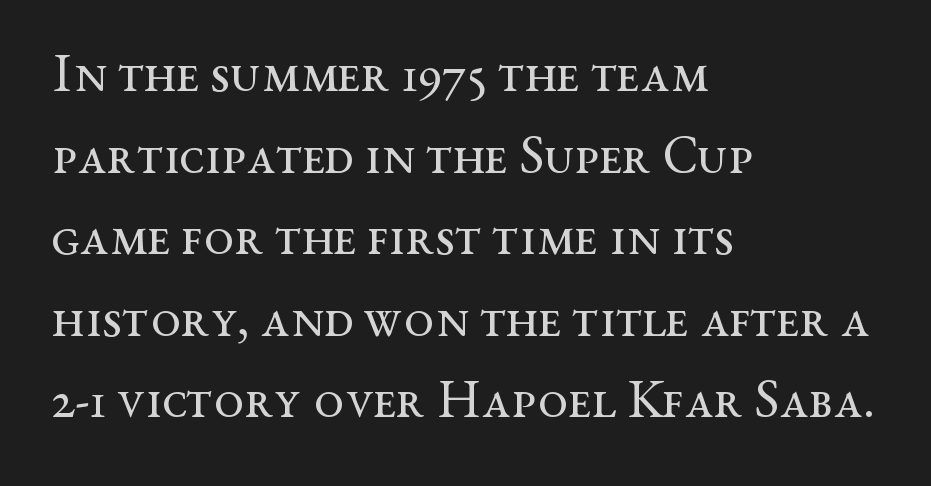
The image shows 54 px regular-weight, wide serif type, upright; set left-aligned, normal line spacing (1.51x), normal letter spacing, not underlined; medium stroke contrast and a medium x-height.
